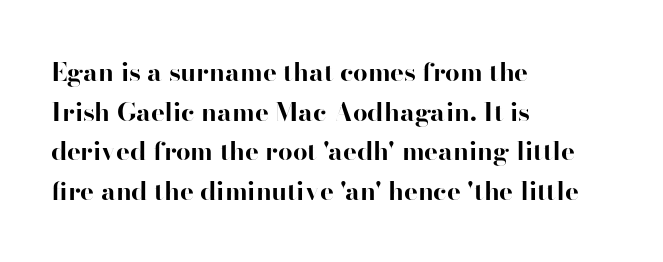
The image shows 26 px bold type, upright; set left-aligned, normal line spacing (1.52x), normal letter spacing, not underlined.
